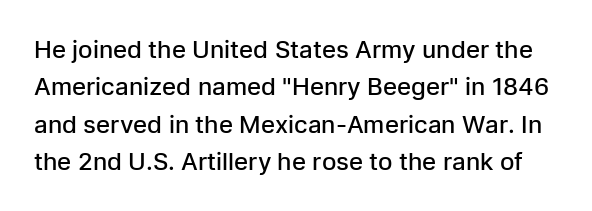
{"italic": "no", "bold": "semi", "underline": "no", "line_spacing": "normal", "line_spacing_ratio": 1.56, "letter_spacing": "normal", "letter_spacing_em": 0.0, "glyph_px": 24}
